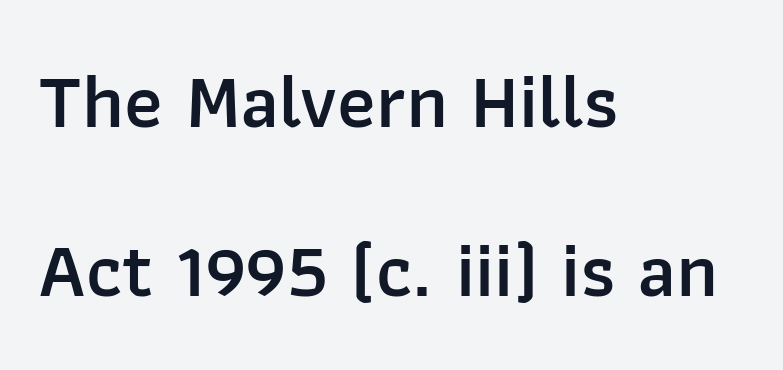
{"serif": "no", "italic": "no", "bold": "semi", "weight": "semibold", "width": "normal", "stroke_contrast": "low", "x_height": "medium", "monospaced": "no", "underline": "no", "align": "left", "line_spacing": "loose", "line_spacing_ratio": 2.2, "letter_spacing": "normal", "letter_spacing_em": 0.0, "glyph_px": 77}
